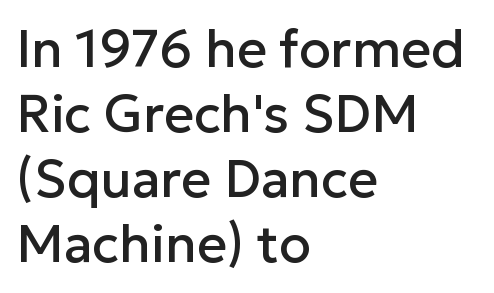
{"serif": "no", "italic": "no", "width": "normal", "stroke_contrast": "low", "x_height": "medium", "monospaced": "no", "underline": "no", "align": "left", "line_spacing": "normal", "line_spacing_ratio": 1.25, "letter_spacing": "normal", "letter_spacing_em": 0.0, "glyph_px": 52}
